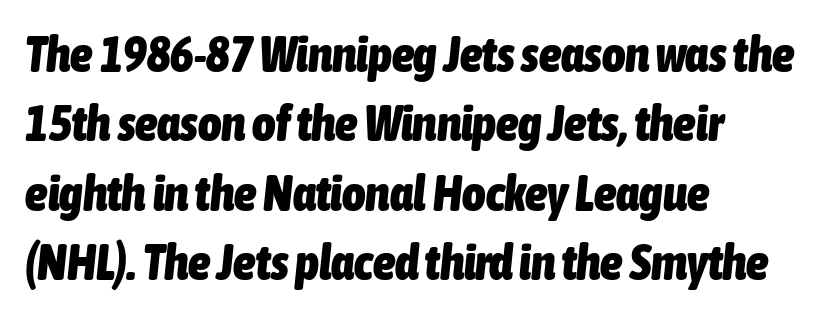
The image shows 50 px heavy, condensed type, italic (leaning right); set left-aligned, normal line spacing (1.39x), normal letter spacing, not underlined; low stroke contrast and a medium x-height.
